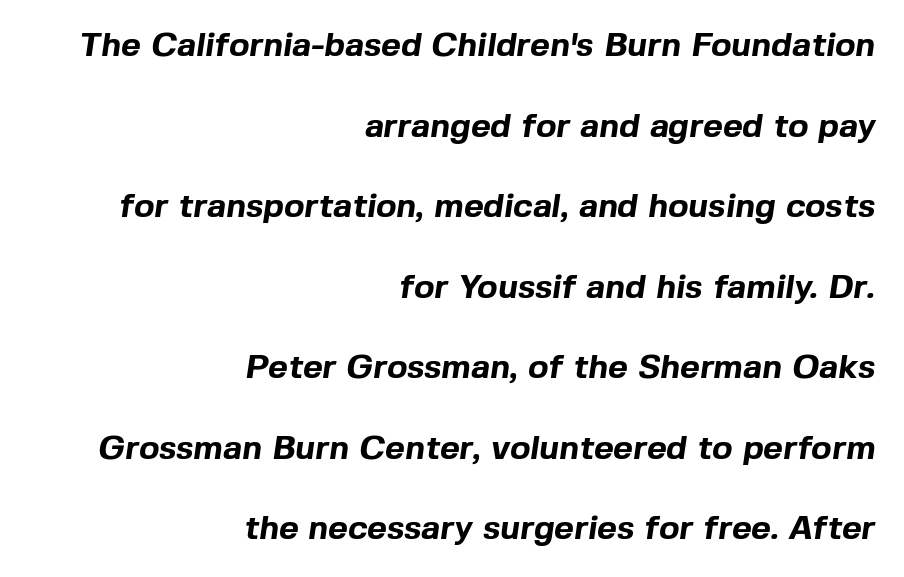
The image shows 34 px bold sans-serif type; set right-aligned, loose line spacing (2.37x), normal letter spacing, not underlined; a medium x-height.
